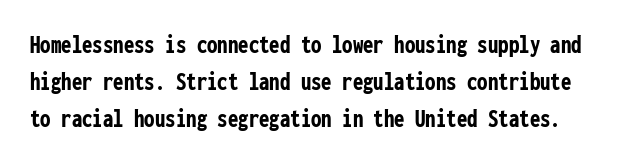
Q: Is the text bold? A: Yes.
Q: Is the text italic (slanted)? A: No, it is upright.
Q: Is the text underlined? A: No.
Q: Is the spacing between letters normal or unusually wide? A: Normal.
Q: Is the spacing between lines tight, normal or loose? A: Normal.
